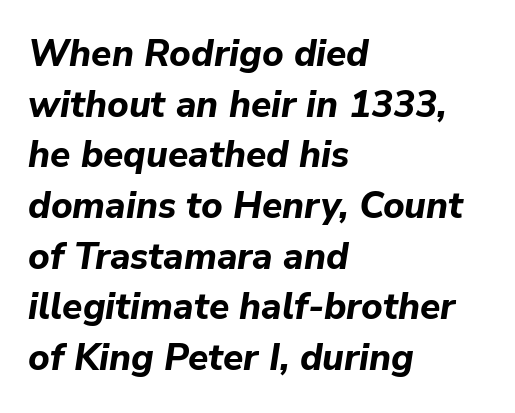
Lines of text with bare space underneath. Between one letter and the next there's only the usual sliver of space. Weight: bold. Caption: multi-line text, flush left, ragged right.
